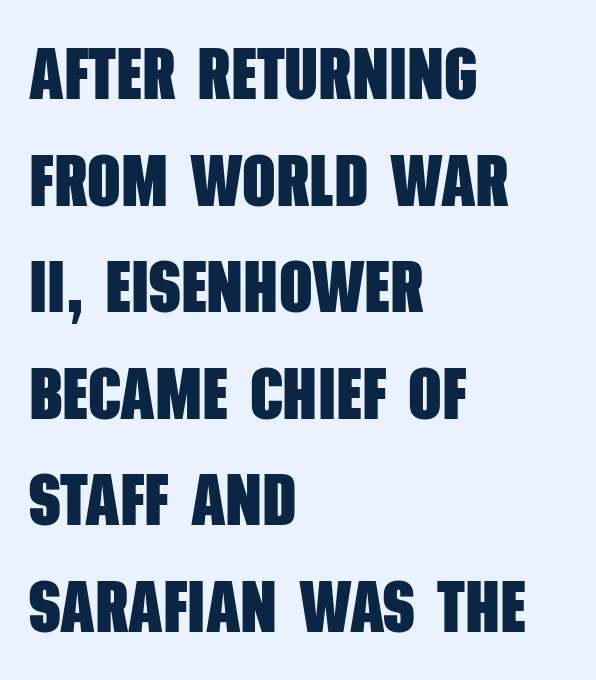
Q: Is the text bold? A: Yes.
Q: Is the typeface a serif or a sans-serif typeface? A: Sans-serif.
Q: Is the text underlined? A: No.
Q: How is the paragraph aligned? A: Left-aligned.
Q: Is the spacing between letters normal or unusually wide? A: Normal.
Q: Is the spacing between lines tight, normal or loose? A: Normal.
Q: Width (condensed, normal, or wide)? A: Condensed.
Q: Stroke contrast? A: Low.
Q: x-height? A: Large.
Q: Monospaced? A: No.
